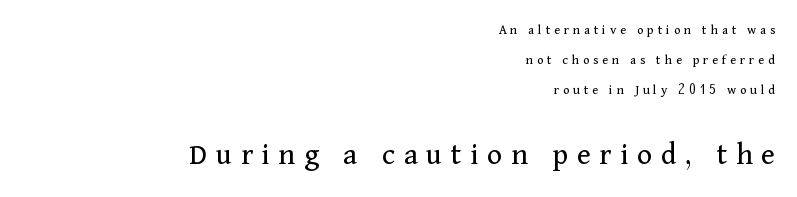
The letters in the lower block stand taller than those in the block above. The typography opts for an upright posture over an oblique one. The typesetter chose a ragged-left arrangement here. The passage shown is typeset with a serif family. Do the characters align in a grid? No, the font is proportional.
